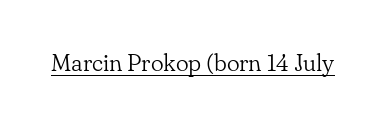
Underlined type. When letters stand straight like this, we call the style roman or upright. The line texture is even and compact thanks to regular tracking. The strokes carry an ordinary text weight at most.
